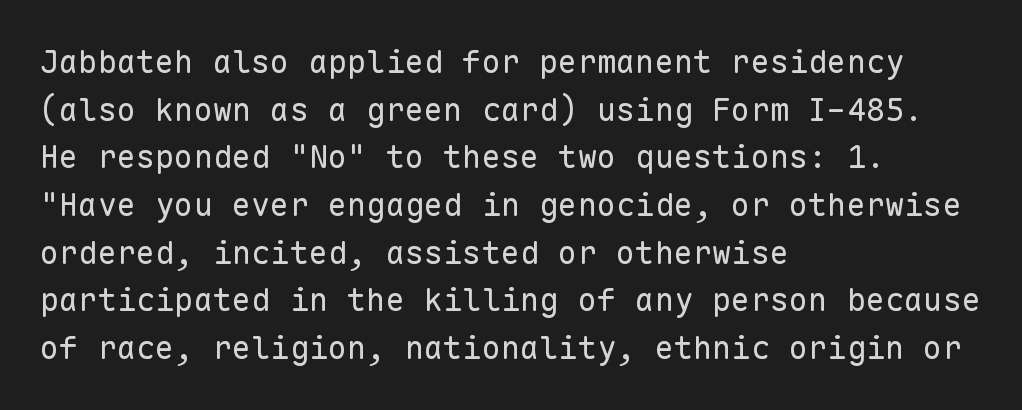
The image shows 32 px regular-weight sans-serif type, upright, monospaced; set left-aligned, normal line spacing (1.49x), normal letter spacing, not underlined; low stroke contrast and a medium x-height.
